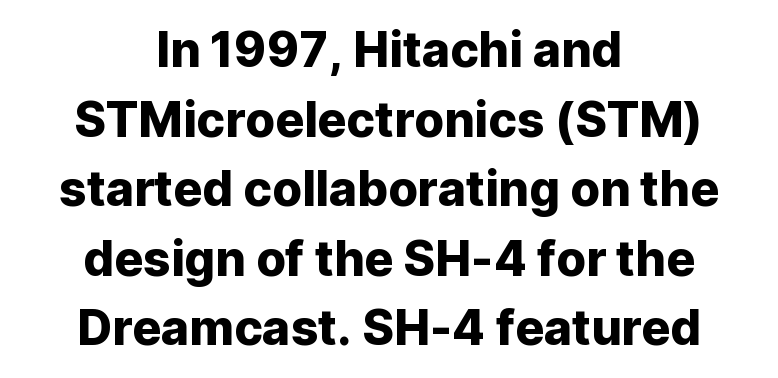
The image shows 48 px sans-serif type, upright; set centered, normal line spacing (1.45x), normal letter spacing, not underlined; low stroke contrast and a medium x-height.
